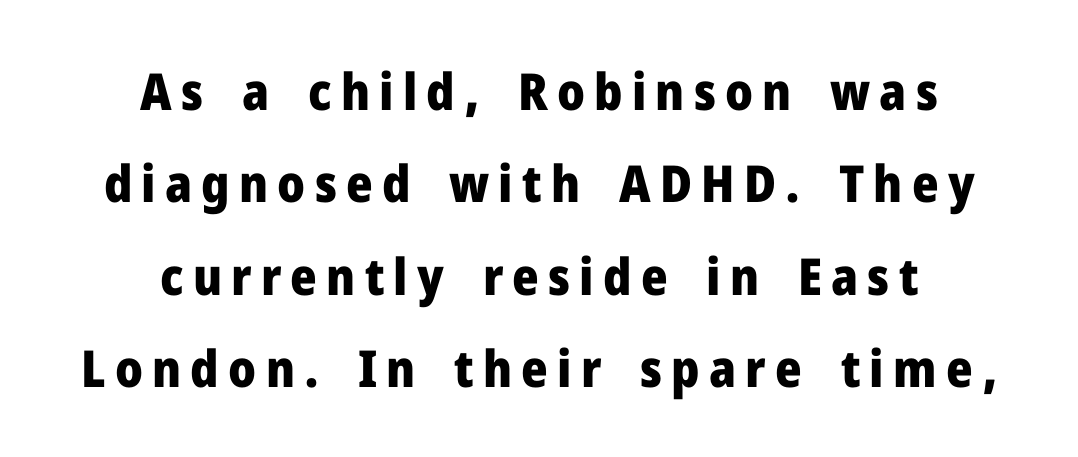
Characters remain perfectly vertical along every line. The words here are not underlined. Serif or sans? Sans — the stroke terminals are bare. Strokes here are thick enough to call this a true bold.
